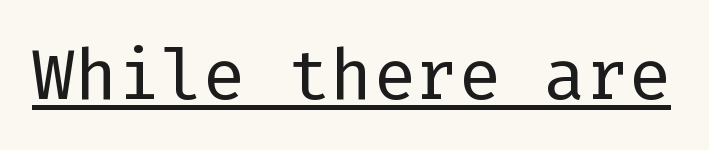
No letter is thick-stroked: the sample isn't bold. The line texture is even and compact thanks to regular tracking. Beneath each row of characters lies a ruled line. The rendering shows plain stroke endings on the letterforms — a sans-serif design. Nope, not italic — everything's standing straight.
